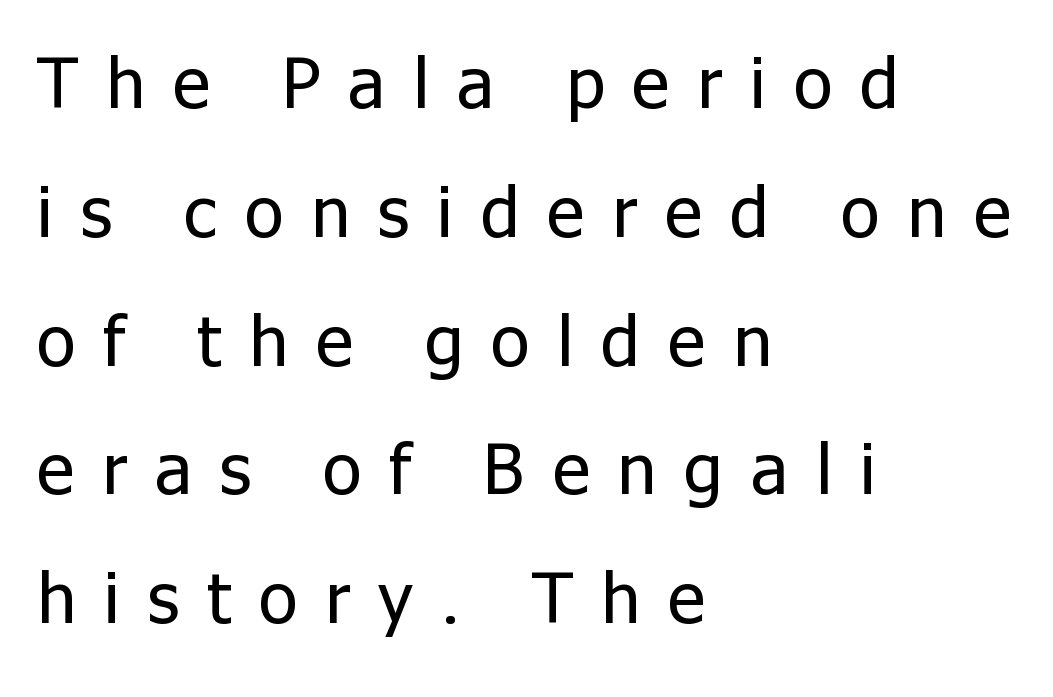
{"serif": "no", "italic": "no", "bold": "no", "weight": "regular", "width": "normal", "stroke_contrast": "low", "x_height": "medium", "monospaced": "no", "underline": "no", "align": "left", "line_spacing_ratio": 1.84, "letter_spacing": "wide", "letter_spacing_em": 0.4, "glyph_px": 70}
